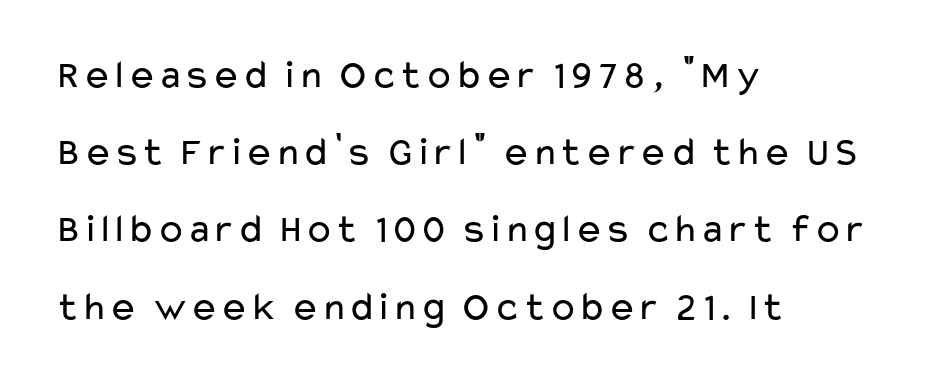
Q: Is the text bold? A: No.
Q: Is the text italic (slanted)? A: No, it is upright.
Q: Is the typeface a serif or a sans-serif typeface? A: Sans-serif.
Q: Is the text underlined? A: No.
Q: How is the paragraph aligned? A: Left-aligned.
Q: Is the spacing between letters normal or unusually wide? A: Normal.
Q: Is the spacing between lines tight, normal or loose? A: Loose.
Q: Width (condensed, normal, or wide)? A: Wide.
Q: Stroke contrast? A: Low.
Q: x-height? A: Medium.
Q: Monospaced? A: No.
